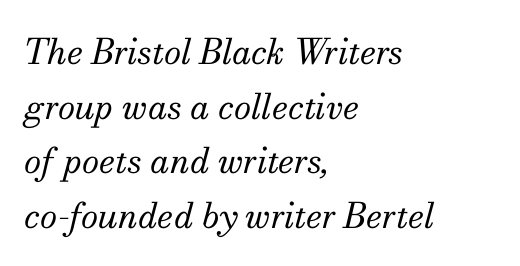
{"serif": "yes", "italic": "yes", "lean": "right", "slant_degrees": 13, "bold": "no", "weight": "regular", "width": "normal", "stroke_contrast": "medium", "x_height": "small", "monospaced": "no", "underline": "no", "align": "left", "line_spacing": "normal", "line_spacing_ratio": 1.56, "letter_spacing": "normal", "letter_spacing_em": 0.0, "glyph_px": 35}
